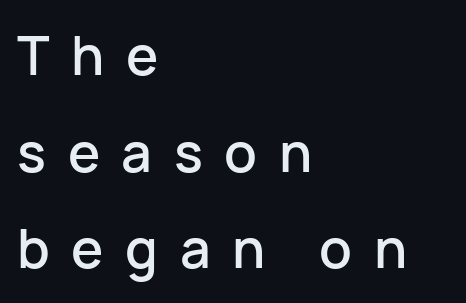
Letter spacing: wide. These lines are composed in type without serifs. The string is rendered with underlining switched off. In CSS terms this would be text-align: left. The passage shown is typed in a proportional face where columns would drift.
